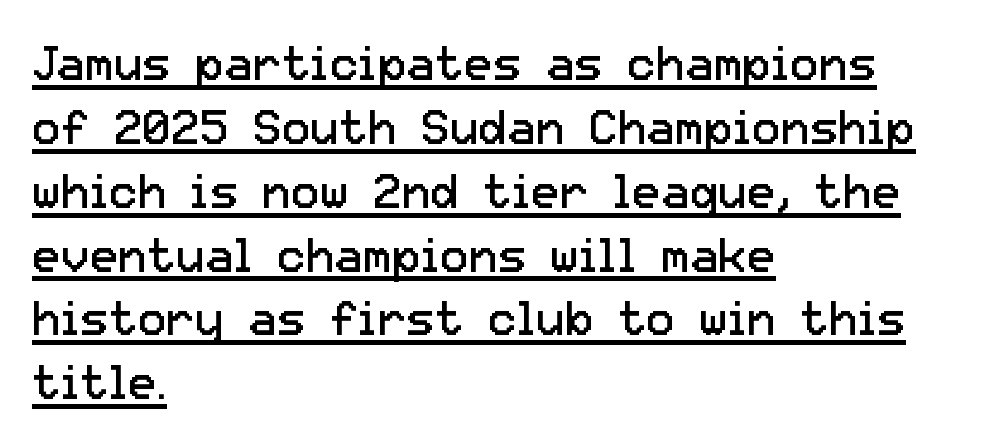
The letterforms sit at book weight or below. Horizontal bands of white between lines are of average thickness. Is there any slant? The stems are plumb. The typeface chosen for these lines omits serifs.
